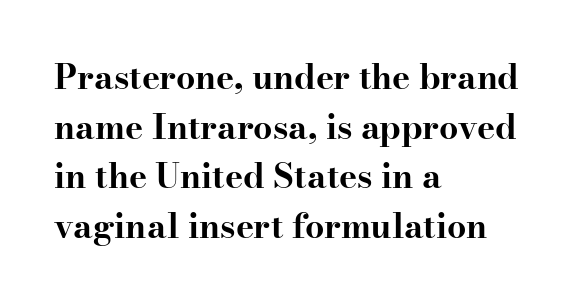
{"serif": "yes", "italic": "no", "bold": "yes", "weight": "bold", "width": "wide", "stroke_contrast": "high", "x_height": "small", "monospaced": "no", "underline": "no", "align": "left", "line_spacing": "normal", "line_spacing_ratio": 1.46, "letter_spacing": "normal", "letter_spacing_em": 0.0, "glyph_px": 34}
